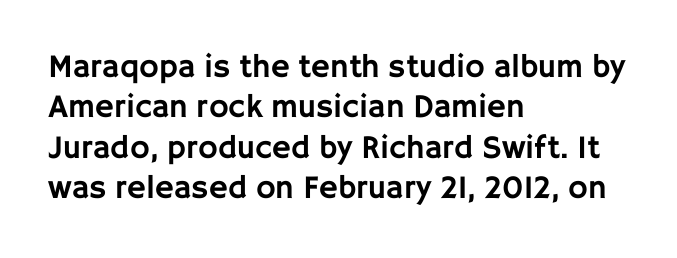
{"serif": "no", "italic": "no", "width": "normal", "stroke_contrast": "low", "x_height": "large", "monospaced": "no", "underline": "no", "align": "left", "line_spacing_ratio": 1.22, "letter_spacing": "normal", "letter_spacing_em": 0.0, "glyph_px": 33}
